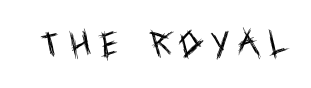
Q: Is the text bold? A: No.
Q: Is the text italic (slanted)? A: No, it is upright.
Q: Is the typeface a serif or a sans-serif typeface? A: Sans-serif.
Q: Is the text underlined? A: No.
Q: Is the spacing between letters normal or unusually wide? A: Unusually wide.
Q: Width (condensed, normal, or wide)? A: Condensed.
Q: x-height? A: Large.
Q: Monospaced? A: No.
